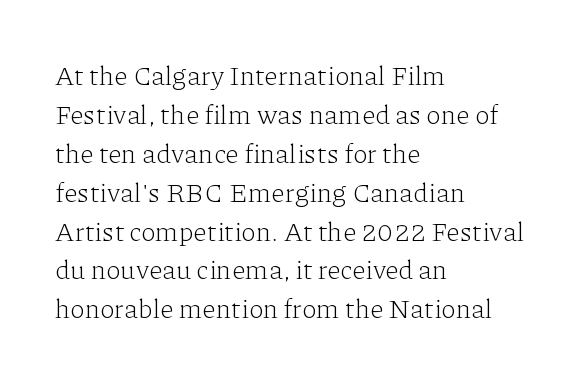
{"italic": "no", "bold": "no", "underline": "no", "align": "left", "line_spacing": "normal", "line_spacing_ratio": 1.44, "letter_spacing": "normal", "letter_spacing_em": 0.0, "glyph_px": 27}
